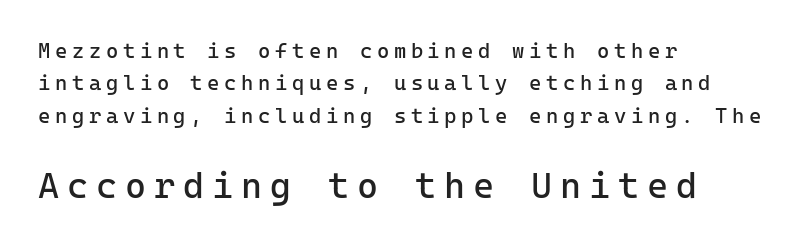
Scale increases going downward across the two blocks. On a weight scale, this lands at 450 or below. Baseline-to-baseline distance is the conventional proportion of letter height. The axis of the letterforms is exactly vertical. The line texture is sparse and dotted thanks to wide tracking.
